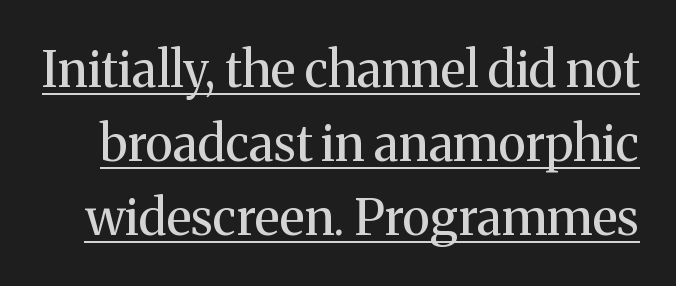
The specimen includes a rule beneath the text block's lines. In terms of posture, this sample is upright. The letterforms sit shoulder to shoulder at normal distance. A light-to-regular cut is what we see here. These lines are composed in type with serifs.
